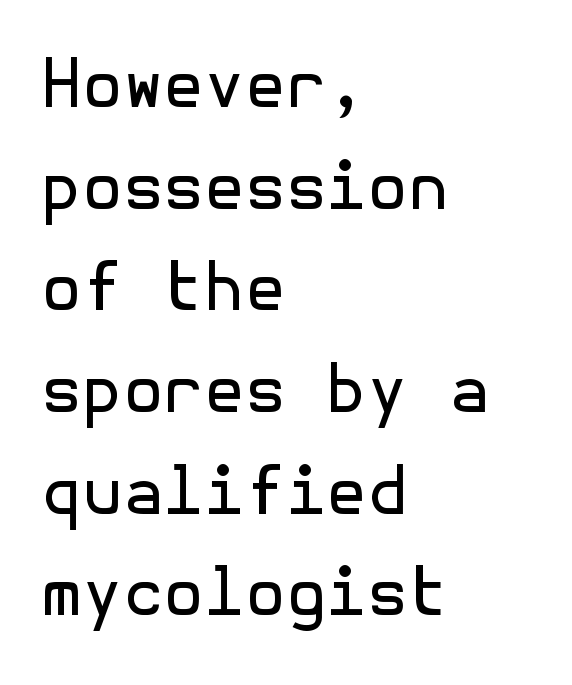
The type is set solid horizontally, with unmodified tracking. The letterforms sit at book weight or below. This rendering uses left alignment, leaving the right contour irregular. The text was rendered using a sans face with plain stroke endings. The block of text has a typical density, with ordinary space between rows.
